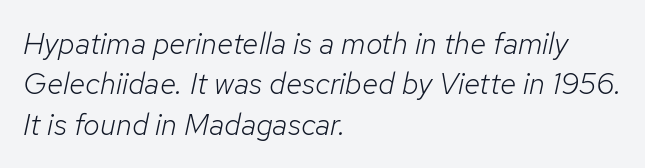
Q: Is the text bold? A: No.
Q: Is the text italic (slanted)? A: Yes, it leans right by about 12 degrees.
Q: Is the text underlined? A: No.
Q: How is the paragraph aligned? A: Left-aligned.
Q: Is the spacing between letters normal or unusually wide? A: Normal.
Q: Is the spacing between lines tight, normal or loose? A: Normal.
Q: Width (condensed, normal, or wide)? A: Normal.
Q: Stroke contrast? A: Low.
Q: x-height? A: Medium.
Q: Monospaced? A: No.
